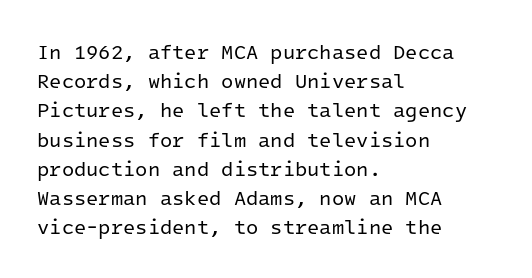
The image shows 20 px text type, upright; set left-aligned, normal line spacing (1.46x), normal letter spacing, not underlined.
